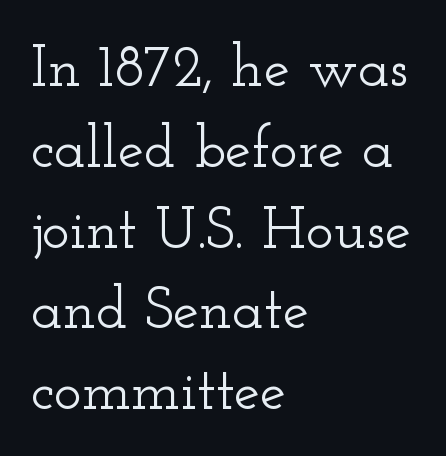
Q: Is the text italic (slanted)? A: No, it is upright.
Q: Is the typeface a serif or a sans-serif typeface? A: Serif.
Q: Is the text underlined? A: No.
Q: How is the paragraph aligned? A: Left-aligned.
Q: Is the spacing between letters normal or unusually wide? A: Normal.
Q: Is the spacing between lines tight, normal or loose? A: Normal.
Q: Width (condensed, normal, or wide)? A: Wide.
Q: Stroke contrast? A: Low.
Q: x-height? A: Small.
Q: Monospaced? A: No.
